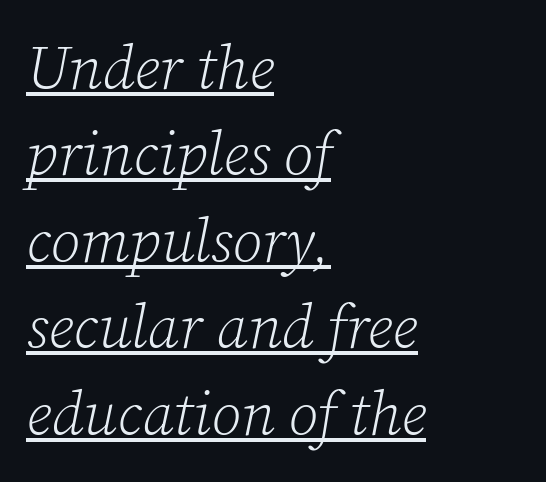
Do the characters align in a grid? No, the font is proportional. Heaviness? Minimal to ordinary, like unemphasized prose. Quick note: underline on. The compositor pushed each line to the left boundary.
